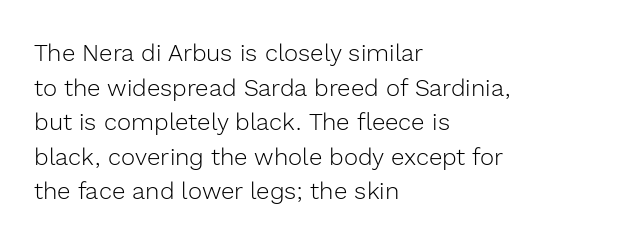
{"italic": "no", "bold": "no", "underline": "no", "align": "left", "line_spacing": "normal", "line_spacing_ratio": 1.44, "letter_spacing": "normal", "letter_spacing_em": 0.0, "glyph_px": 24}
